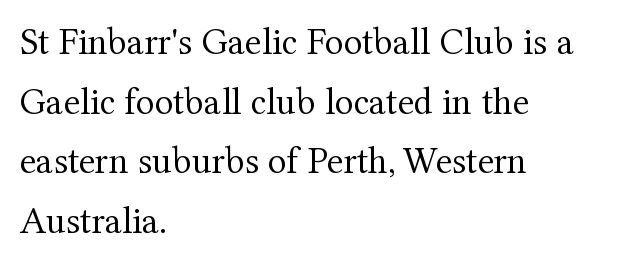
The image shows 38 px regular-weight serif type, upright; set left-aligned, normal line spacing (1.57x), normal letter spacing, not underlined; medium stroke contrast and a medium x-height.
